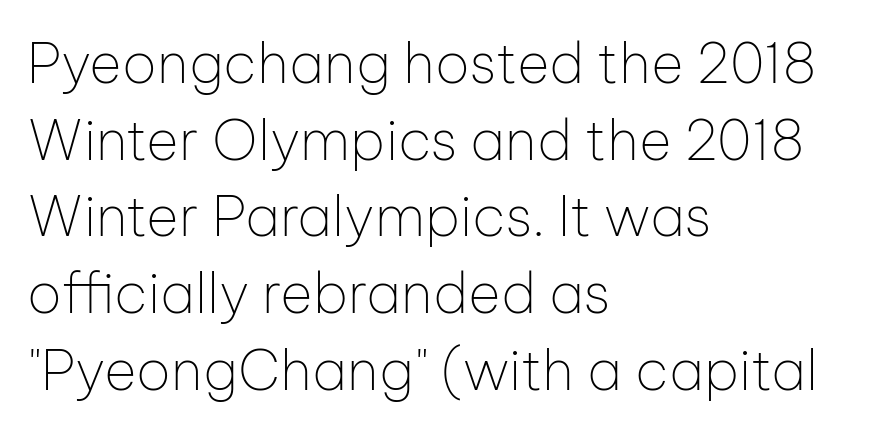
Unmarked baselines from the first word to the last. Nothing unusual about the tracking: characters are spaced as the font intends. In terms of letterform style, serifs are entirely absent. The font is comparable to plain body text, perhaps lighter. Posture: straight, roman, zero tilt. Typeset ragged right — the left edge is the straight one.
